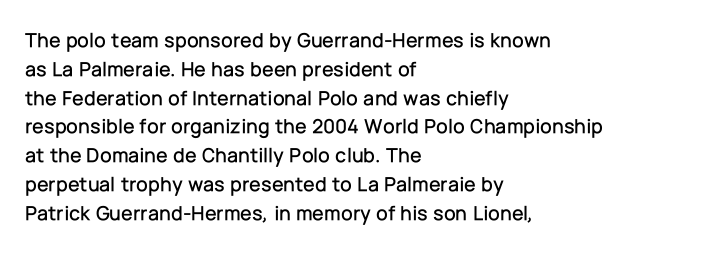
The image shows 21 px text type, upright; set left-aligned, normal line spacing (1.37x), normal letter spacing, not underlined.
